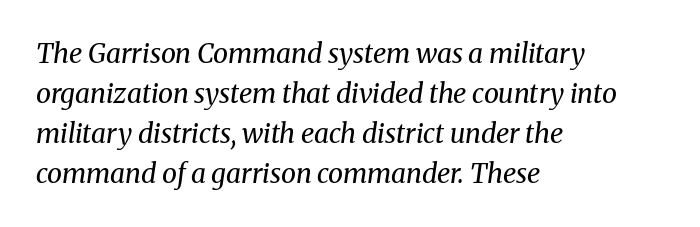
The image shows 27 px text type, italic (leaning right); set left-aligned, normal line spacing (1.48x), normal letter spacing, not underlined.
